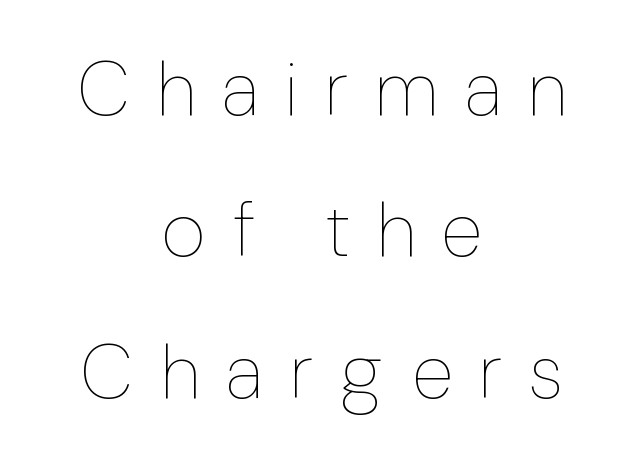
{"italic": "no", "bold": "no", "weight": "thin", "width": "condensed", "stroke_contrast": "low", "x_height": "medium", "monospaced": "no", "underline": "no", "align": "center", "line_spacing_ratio": 1.86, "letter_spacing": "wide", "letter_spacing_em": 0.36, "glyph_px": 76}
